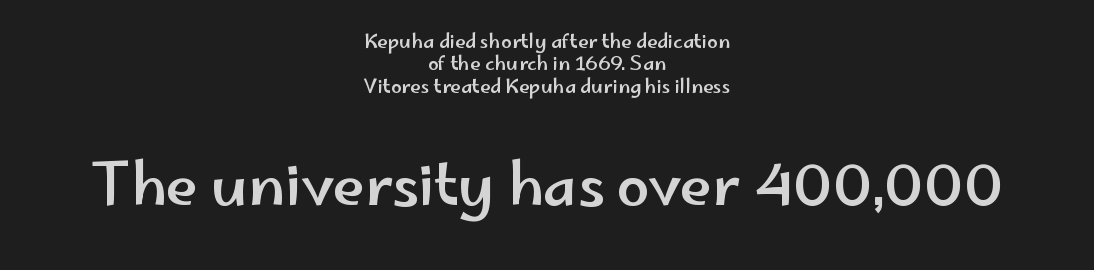
The image shows 58 px wide sans-serif type, upright; set centered, line spacing 1.18x, normal letter spacing, not underlined; the second (bottom) block is 3.05x larger; low stroke contrast and a small x-height.
